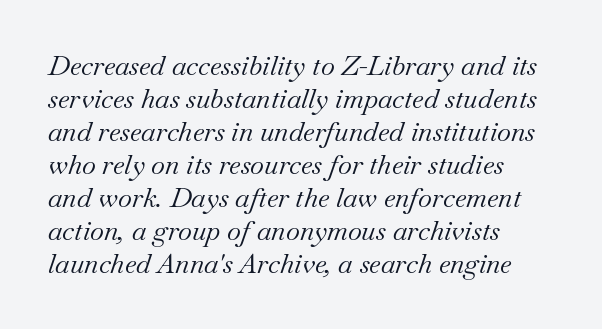
Q: Is the text bold? A: No.
Q: Is the text italic (slanted)? A: Yes, it leans right by about 18 degrees.
Q: Is the text underlined? A: No.
Q: How is the paragraph aligned? A: Left-aligned.
Q: Is the spacing between letters normal or unusually wide? A: Normal.
